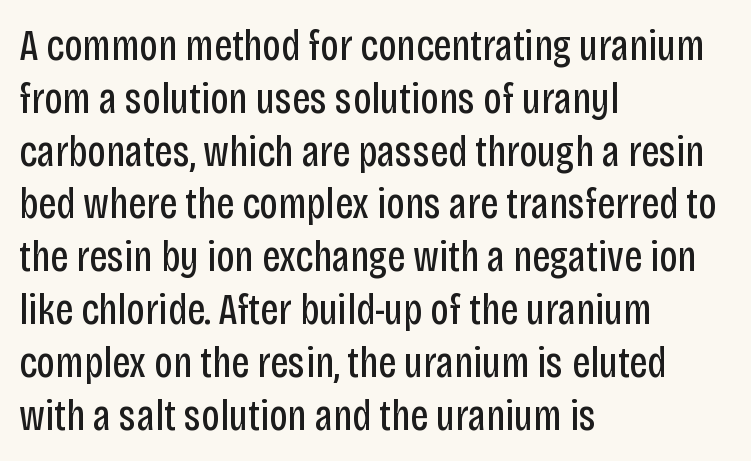
The image shows 44 px regular-weight, condensed sans-serif type, upright; set left-aligned, line spacing 1.2x, normal letter spacing, not underlined; low stroke contrast and a large x-height.
